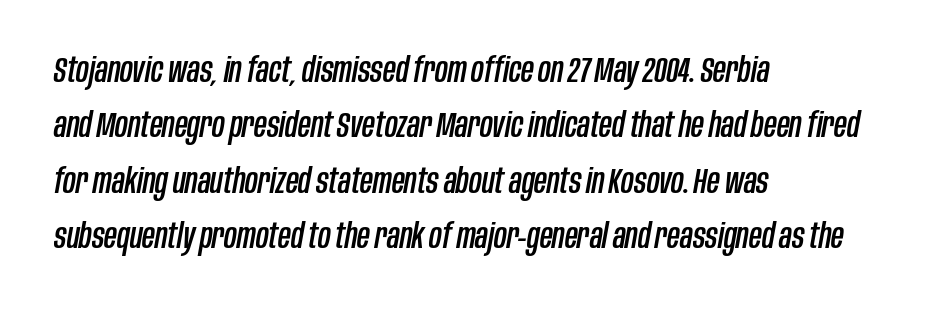
If you drew a ruler down the left edge, every line would touch it. In terms of posture, this sample is oblique. The passage shown stacks its lines at a standard gap. Descenders hang freely into open space. Each word holds together tightly as a unit, with standard inter-letter gaps. Varying glyph widths throughout — classic text-font behaviour.
